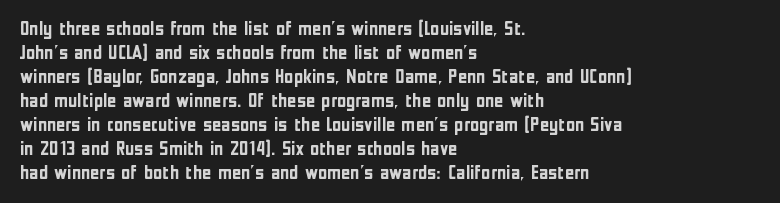
The image shows 20 px bold type, upright; set left-aligned, line spacing 1.2x, normal letter spacing, not underlined.
